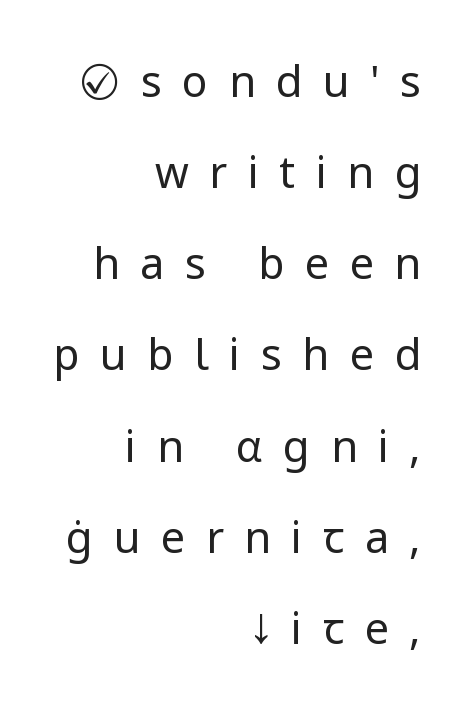
Look at the bottom of the vertical strokes: they stop flat, with no serifs. Spacing between characters has been opened up far beyond the box default. Unbolded letterforms with no extra heft. Quick note: interline space is abundant. A student would call this right alignment; a typographer would say flush right, rag left. Characters remain perfectly vertical along every line.
